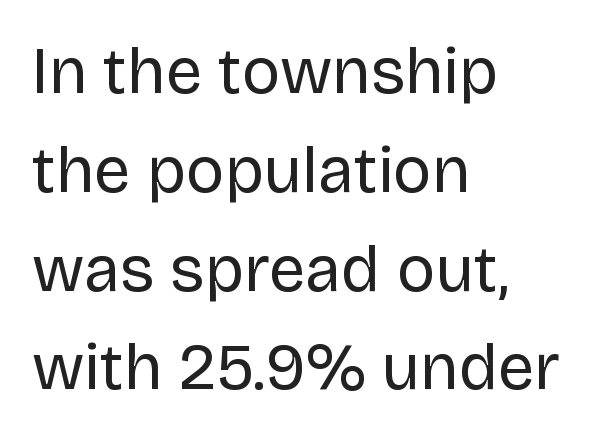
Beneath every word, the page is bare. The passage shown is typed in a proportional face where columns would drift. Nope, not italic — everything's standing straight. These lines are composed in type without serifs.
